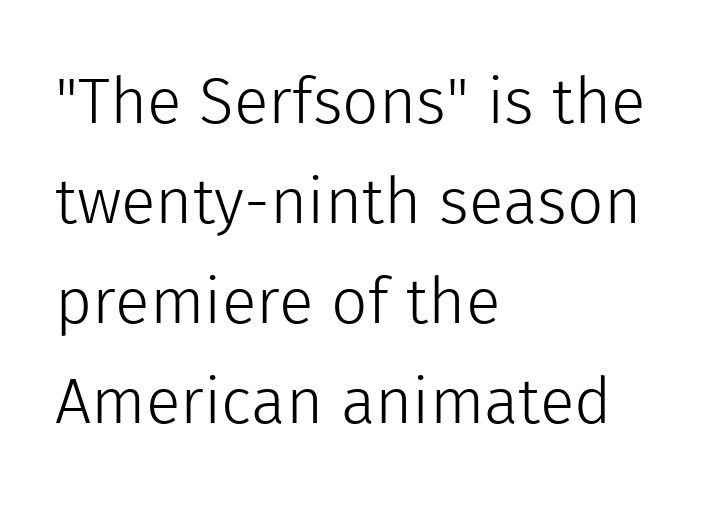
Do the letters lean? They stand straight. Do the characters align in a grid? No, the font is proportional. Stem width sits at or under what a default text font uses. The designer left line spacing at the default. Check the space under the baseline: it is left empty.
